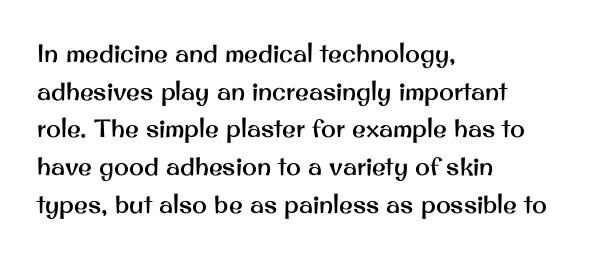
Q: Is the text italic (slanted)? A: No, it is upright.
Q: Is the text underlined? A: No.
Q: How is the paragraph aligned? A: Left-aligned.
Q: Is the spacing between letters normal or unusually wide? A: Normal.
Q: Is the spacing between lines tight, normal or loose? A: Normal.
